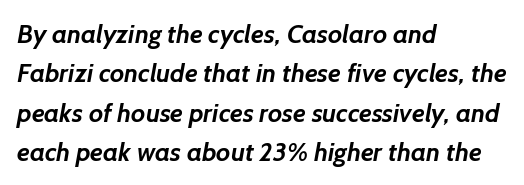
{"bold": "yes", "underline": "no", "align": "left", "line_spacing": "normal", "line_spacing_ratio": 1.51, "letter_spacing": "normal", "letter_spacing_em": 0.0, "glyph_px": 26}
